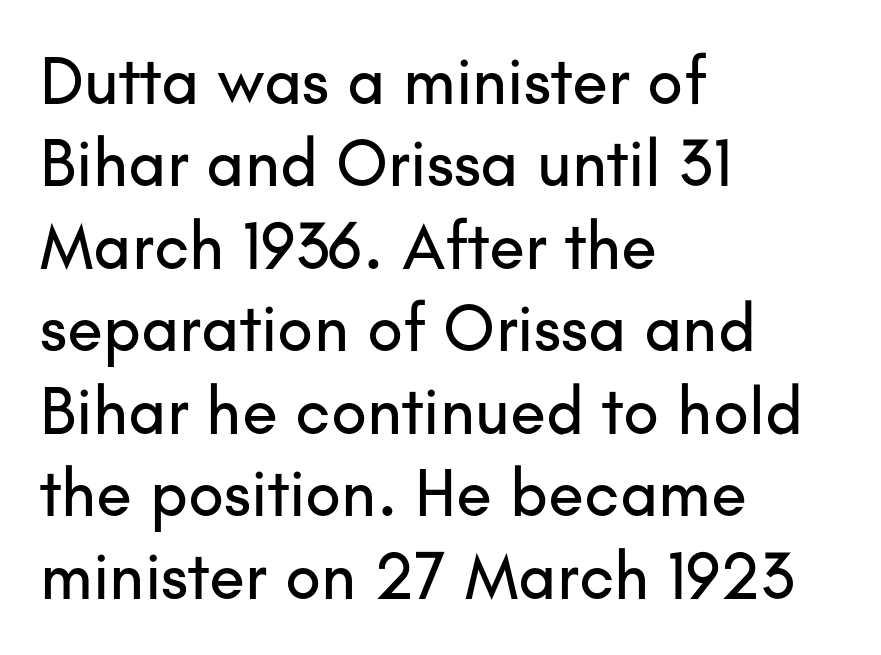
Each word holds together tightly as a unit, with standard inter-letter gaps. Tall strokes in this sample are plumb rather than angled. Is this a fixed-width face? No — the glyphs have proportional, varying widths. The space directly below the letters is spotless.
